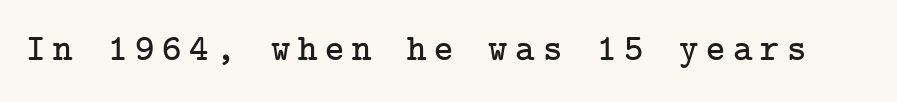
If you drew a line through each stem, it would be perfectly vertical. Typographically, this falls in the serif category. Clear beneath every line of the passage. Tracking value appears strongly positive — letters spread wide.
